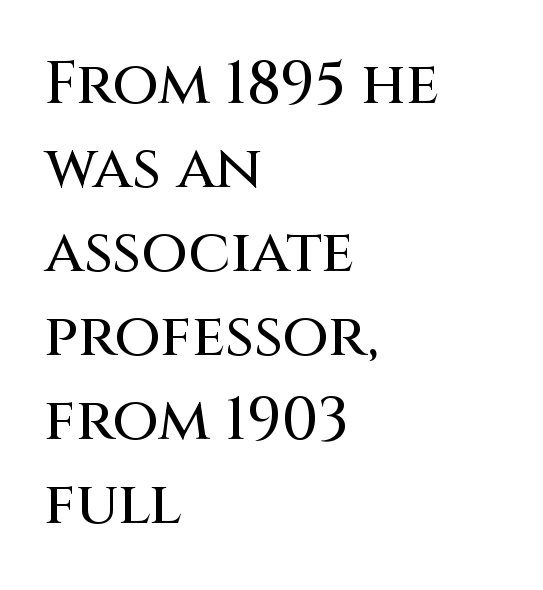
{"serif": "no", "italic": "no", "width": "normal", "stroke_contrast": "medium", "x_height": "large", "monospaced": "no", "underline": "no", "align": "left", "line_spacing": "normal", "line_spacing_ratio": 1.4, "letter_spacing": "normal", "letter_spacing_em": 0.0, "glyph_px": 60}
